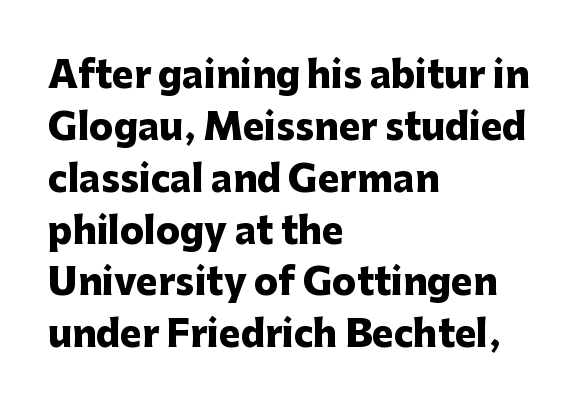
Compared with an ordinary text face, these strokes are far heavier — a full bold. Honestly, the row spacing looks completely unremarkable. Grotesque or geometric, the face here clearly has no serifs. Quick note: underline off. The face used here is rendered with its standard letterfit. Horizontally, the lines are justified to the leading edge only.
